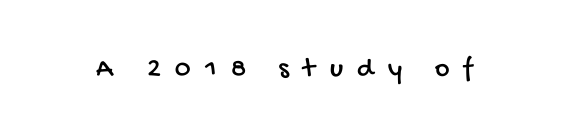
The image shows 28 px condensed sans-serif type; set unusually wide letter spacing (+0.47 em), not underlined; low stroke contrast and a large x-height.
